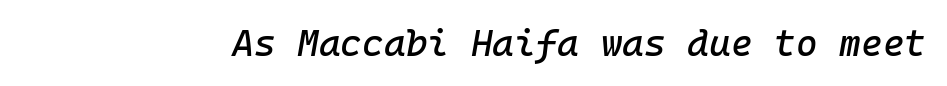
{"italic": "yes", "lean": "right", "slant_degrees": 10, "width": "normal", "stroke_contrast": "low", "x_height": "medium", "monospaced": "yes", "underline": "no", "letter_spacing": "normal", "letter_spacing_em": 0.0, "glyph_px": 37}
